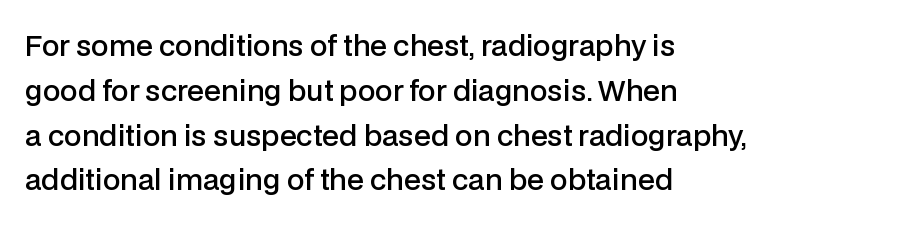
The image shows 28 px semibold sans-serif type, upright; set left-aligned, normal line spacing (1.6x), normal letter spacing, not underlined; low stroke contrast and a medium x-height.
